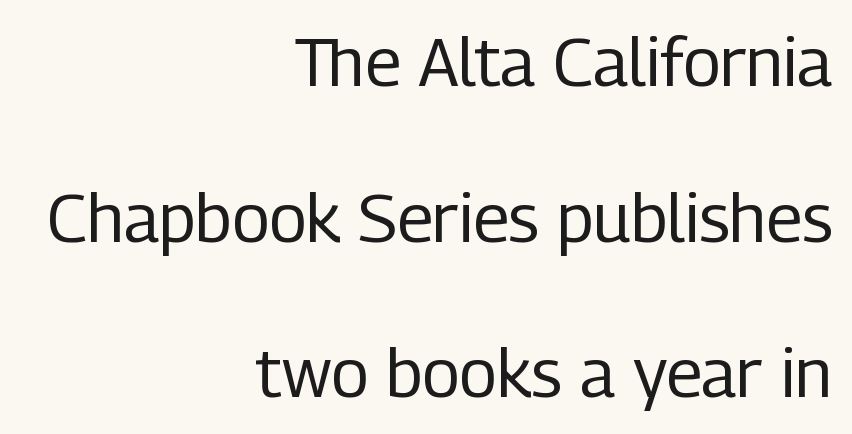
Words float on clear page, feet unadorned. Compared with a flush-left layout, this one pins lines to the opposite, right side. Is this a fixed-width face? No — the glyphs have proportional, varying widths. What stands out about the letter spacing? Nothing — it is the standard amount.
